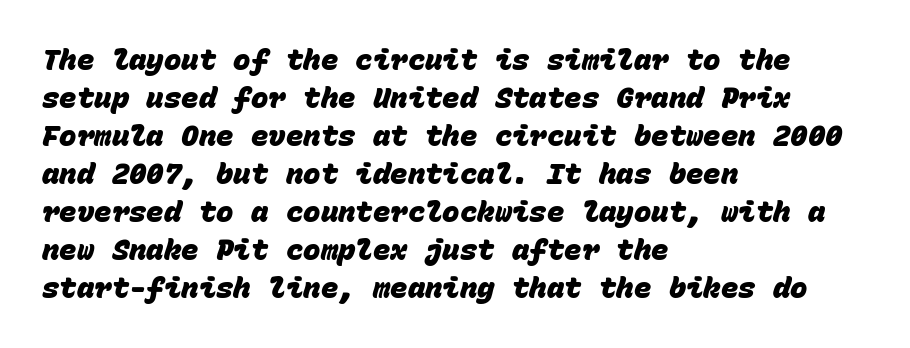
{"serif": "no", "bold": "yes", "weight": "heavy", "width": "normal", "stroke_contrast": "low", "x_height": "large", "monospaced": "yes", "underline": "no", "align": "left", "line_spacing": "normal", "line_spacing_ratio": 1.31, "letter_spacing": "normal", "letter_spacing_em": 0.0, "glyph_px": 29}
